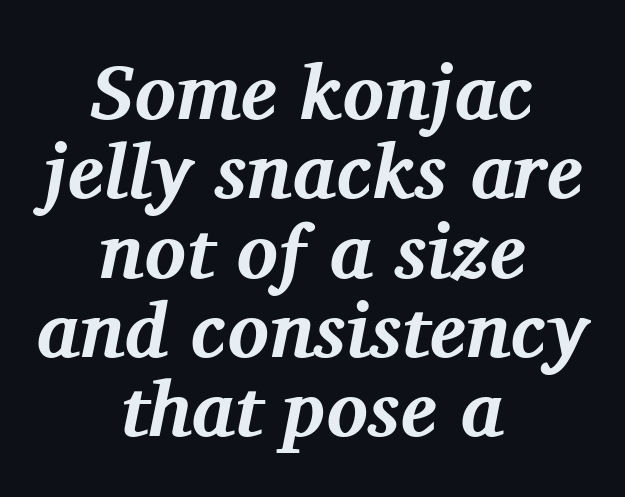
Q: Is the text bold? A: Yes.
Q: Is the text italic (slanted)? A: Yes, it leans right by about 11 degrees.
Q: Is the typeface a serif or a sans-serif typeface? A: Serif.
Q: Is the text underlined? A: No.
Q: How is the paragraph aligned? A: Centered.
Q: Is the spacing between letters normal or unusually wide? A: Normal.
Q: Is the spacing between lines tight, normal or loose? A: Tight.
Q: Width (condensed, normal, or wide)? A: Normal.
Q: Stroke contrast? A: Medium.
Q: x-height? A: Medium.
Q: Monospaced? A: No.
